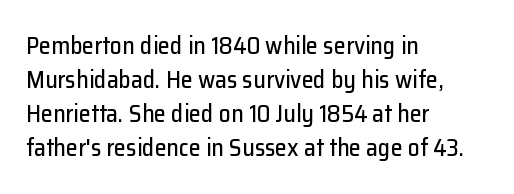
The image shows 24 px text type, upright; set left-aligned, normal line spacing (1.42x), normal letter spacing, not underlined.
